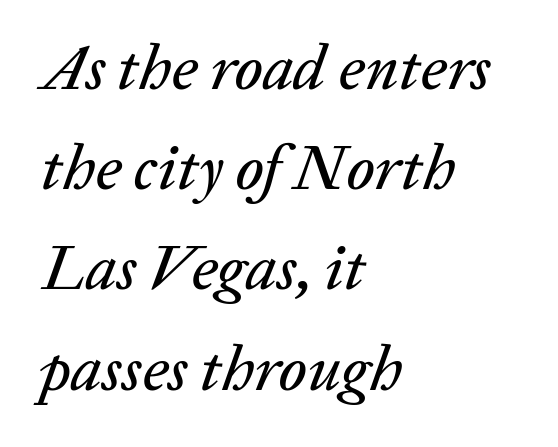
Q: Is the text italic (slanted)? A: Yes, it leans right by about 20 degrees.
Q: Is the text underlined? A: No.
Q: How is the paragraph aligned? A: Left-aligned.
Q: Is the spacing between letters normal or unusually wide? A: Normal.
Q: Is the spacing between lines tight, normal or loose? A: Normal.
Q: Width (condensed, normal, or wide)? A: Normal.
Q: Stroke contrast? A: Low.
Q: x-height? A: Medium.
Q: Monospaced? A: No.
